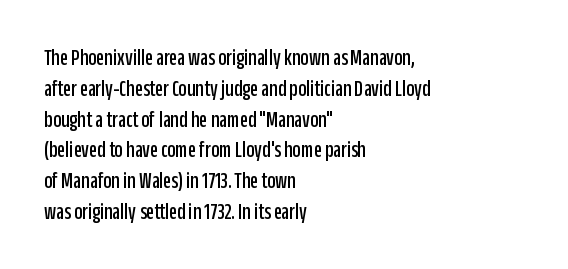
The image shows 23 px text type, upright; set left-aligned, normal line spacing (1.34x), normal letter spacing, not underlined.
